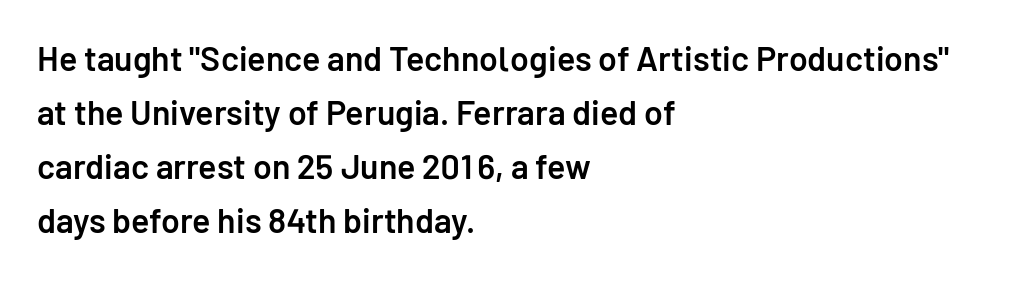
Q: Is the text bold? A: Semi-bold.
Q: Is the text italic (slanted)? A: No, it is upright.
Q: Is the typeface a serif or a sans-serif typeface? A: Sans-serif.
Q: Is the text underlined? A: No.
Q: How is the paragraph aligned? A: Left-aligned.
Q: Is the spacing between letters normal or unusually wide? A: Normal.
Q: Is the spacing between lines tight, normal or loose? A: Normal.
Q: Width (condensed, normal, or wide)? A: Normal.
Q: Stroke contrast? A: Low.
Q: x-height? A: Medium.
Q: Monospaced? A: No.
